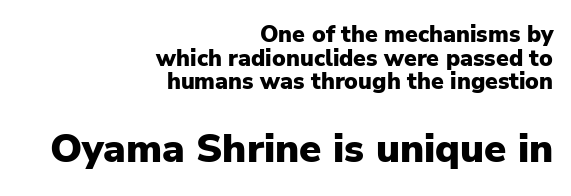
{"serif": "no", "italic": "no", "bold": "yes", "weight": "heavy", "width": "normal", "stroke_contrast": "low", "x_height": "medium", "monospaced": "no", "underline": "no", "align": "right", "line_spacing": "tight", "line_spacing_ratio": 1.03, "letter_spacing": "normal", "letter_spacing_em": 0.0, "larger_block": "second", "size_ratio": 1.74, "glyph_px": 40}
